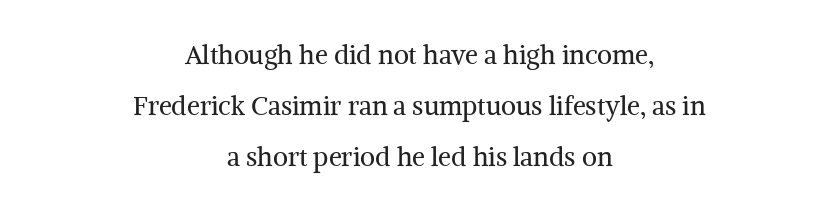
Q: Is the text bold? A: No.
Q: Is the text italic (slanted)? A: No, it is upright.
Q: Is the text underlined? A: No.
Q: How is the paragraph aligned? A: Centered.
Q: Is the spacing between letters normal or unusually wide? A: Normal.
Q: Is the spacing between lines tight, normal or loose? A: Loose.
